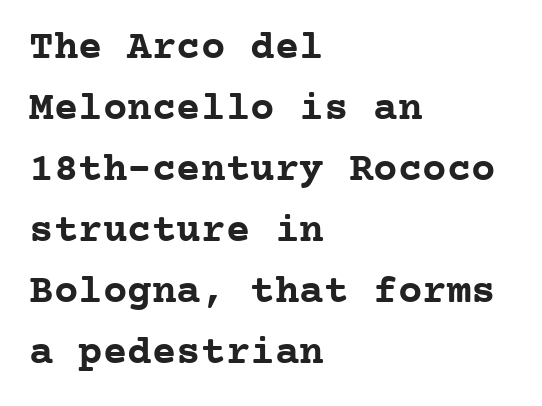
Q: Is the text bold? A: Yes.
Q: Is the text italic (slanted)? A: No, it is upright.
Q: Is the typeface a serif or a sans-serif typeface? A: Serif.
Q: Is the text underlined? A: No.
Q: How is the paragraph aligned? A: Left-aligned.
Q: Is the spacing between letters normal or unusually wide? A: Normal.
Q: Is the spacing between lines tight, normal or loose? A: Normal.
Q: Width (condensed, normal, or wide)? A: Normal.
Q: Stroke contrast? A: Low.
Q: x-height? A: Medium.
Q: Monospaced? A: Yes.
